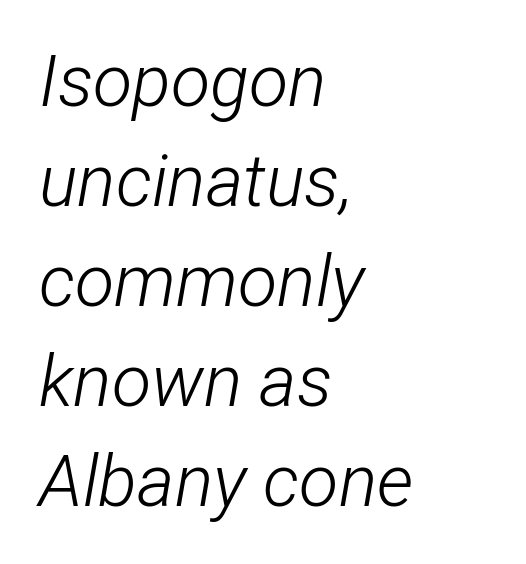
Varying glyph widths throughout — classic text-font behaviour. Yep, that's italic — everything's leaning. Is the letter spacing exaggerated? No — it looks like the ordinary default. Underlining? Definitely not there. A normal amount of white space separates one row of letters from the next. The typesetting does not lean heavy: it is not bold.
